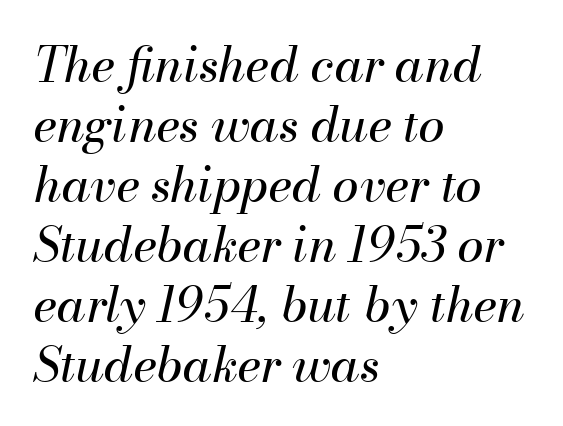
The image shows 48 px regular-weight type, italic (leaning right); set left-aligned, normal line spacing (1.25x), normal letter spacing, not underlined; medium stroke contrast and a small x-height.
